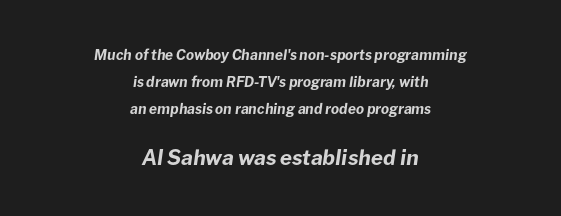
{"italic": "yes", "lean": "right", "slant_degrees": 8, "bold": "yes", "underline": "no", "align": "center", "line_spacing": "loose", "line_spacing_ratio": 1.93, "letter_spacing": "normal", "letter_spacing_em": 0.0, "larger_block": "second", "size_ratio": 1.5, "glyph_px": 21}
